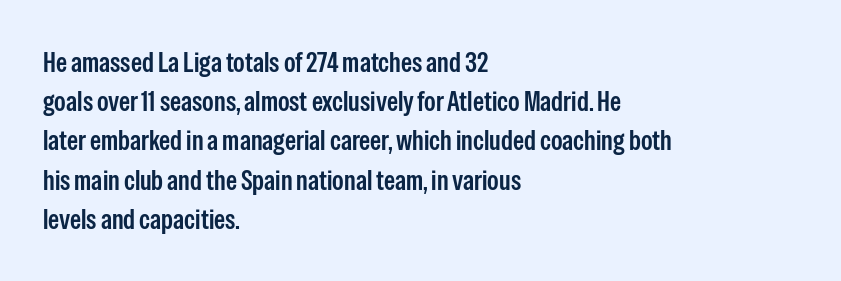
Q: Is the text italic (slanted)? A: No, it is upright.
Q: Is the typeface a serif or a sans-serif typeface? A: Sans-serif.
Q: Is the text underlined? A: No.
Q: How is the paragraph aligned? A: Left-aligned.
Q: Is the spacing between letters normal or unusually wide? A: Normal.
Q: Is the spacing between lines tight, normal or loose? A: Normal.
Q: Width (condensed, normal, or wide)? A: Condensed.
Q: Stroke contrast? A: Low.
Q: x-height? A: Medium.
Q: Monospaced? A: No.
